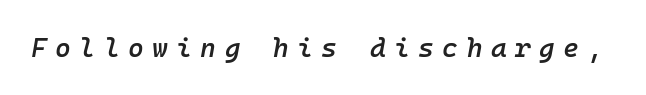
Check the space under the baseline: it is left empty. A somewhat darkened texture: the type is semibold rather than bold. Style check: oblique. The face used here is rendered with a markedly widened letterfit.
